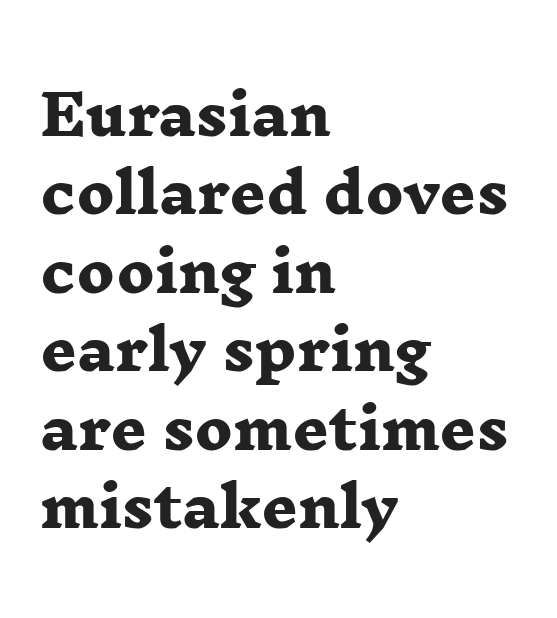
The gap between lines stays unmarked. Does the type have serifs? Yes, each stem ends in a small foot. Think of a printed novel: that variable character pitch is what you see here. The rows are spaced the way most documents space them.
